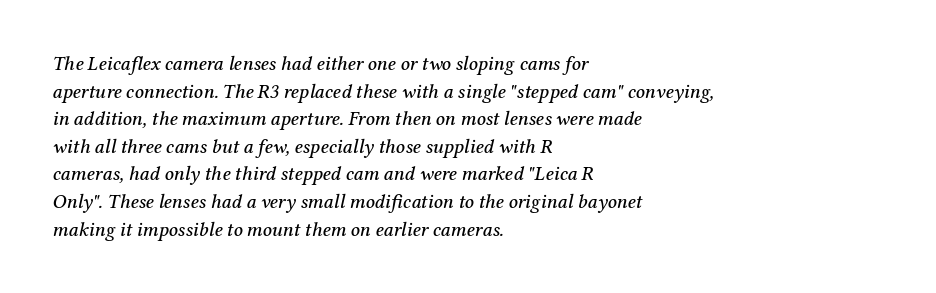
Reading down the block, your eye returns to a fixed left position each line. The tracking reads as untouched default to a designer's eye. The block of text has a typical density, with ordinary space between rows. The space directly below the letters is spotless.
